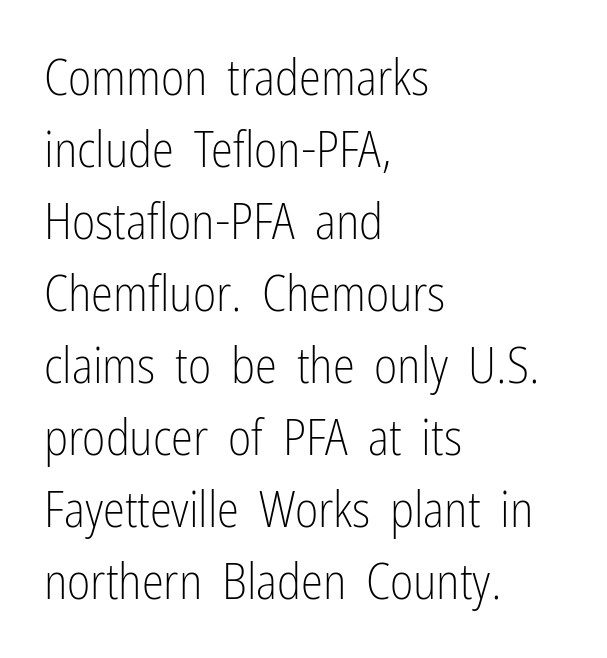
The image shows 50 px light, condensed sans-serif type, upright; set left-aligned, normal line spacing (1.44x), normal letter spacing, not underlined; low stroke contrast and a medium x-height.
